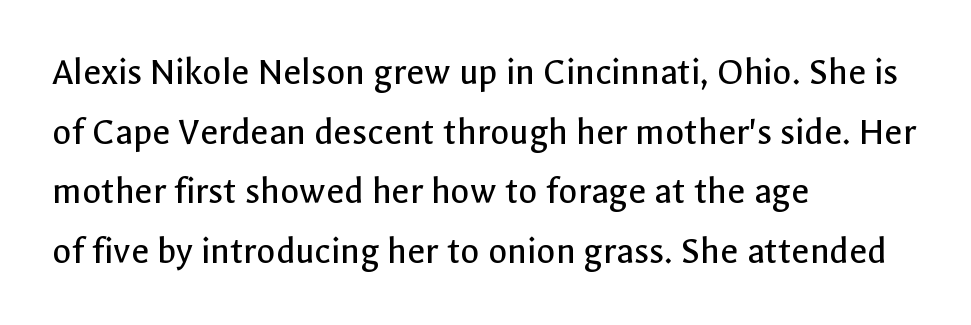
The image shows 39 px regular-weight sans-serif type, upright; set left-aligned, normal line spacing (1.53x), normal letter spacing, not underlined; a medium x-height.
